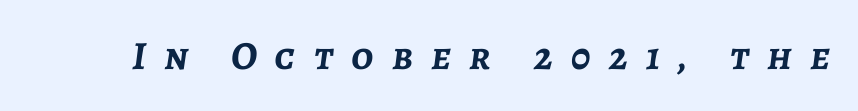
The image shows 40 px semibold type, italic (leaning right); set unusually wide letter spacing (+0.46 em), not underlined; low stroke contrast and a medium x-height.
